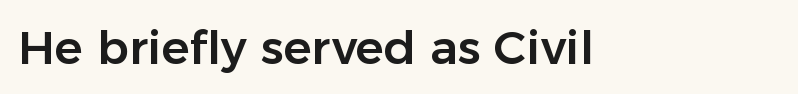
{"serif": "no", "italic": "no", "width": "normal", "stroke_contrast": "low", "x_height": "medium", "monospaced": "no", "underline": "no", "letter_spacing": "normal", "letter_spacing_em": 0.0, "glyph_px": 47}
